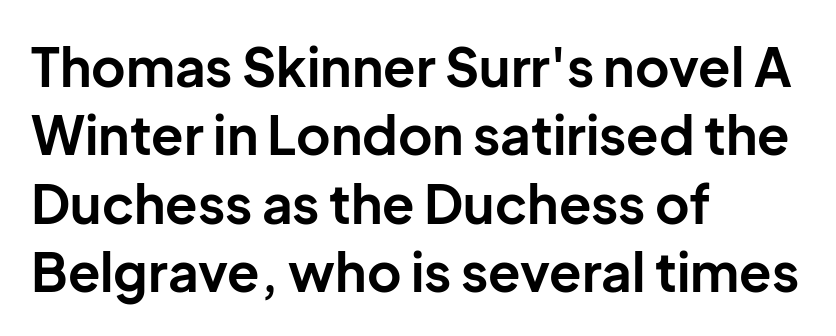
{"serif": "no", "italic": "no", "bold": "yes", "weight": "bold", "width": "normal", "stroke_contrast": "low", "x_height": "medium", "monospaced": "no", "underline": "no", "align": "left", "line_spacing": "normal", "line_spacing_ratio": 1.29, "letter_spacing": "normal", "letter_spacing_em": 0.0, "glyph_px": 53}
